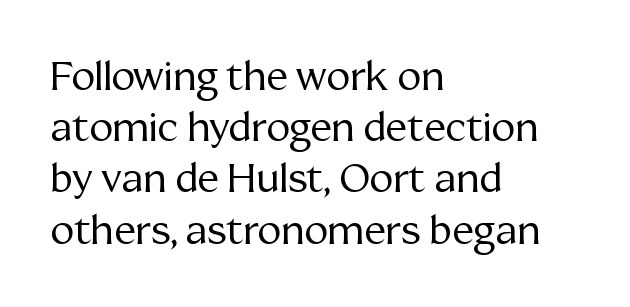
The image shows 40 px regular-weight serif type, upright; set left-aligned, normal line spacing (1.28x), normal letter spacing, not underlined; medium stroke contrast and a medium x-height.
